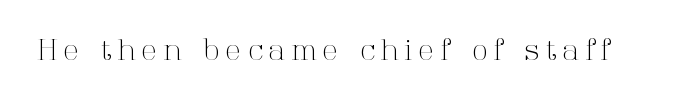
Q: Is the text bold? A: No.
Q: Is the text italic (slanted)? A: No, it is upright.
Q: Is the typeface a serif or a sans-serif typeface? A: Serif.
Q: Is the text underlined? A: No.
Q: Is the spacing between letters normal or unusually wide? A: Unusually wide.
Q: Width (condensed, normal, or wide)? A: Normal.
Q: Stroke contrast? A: High.
Q: x-height? A: Medium.
Q: Monospaced? A: No.
